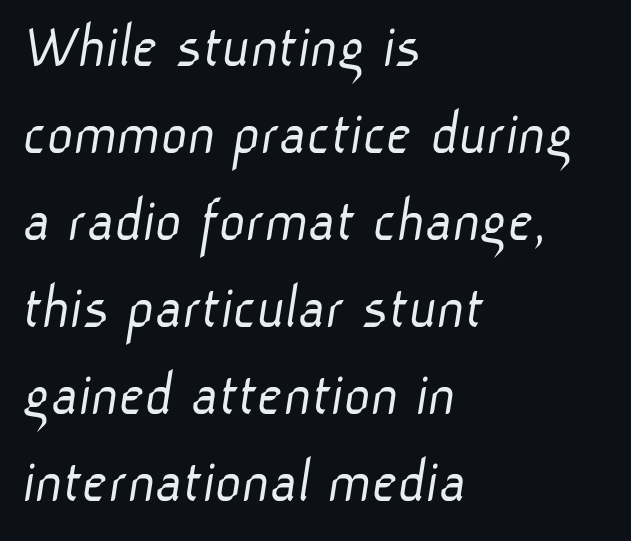
The image shows 64 px light sans-serif type; set left-aligned, normal line spacing (1.36x), normal letter spacing, not underlined; low stroke contrast and a medium x-height.
